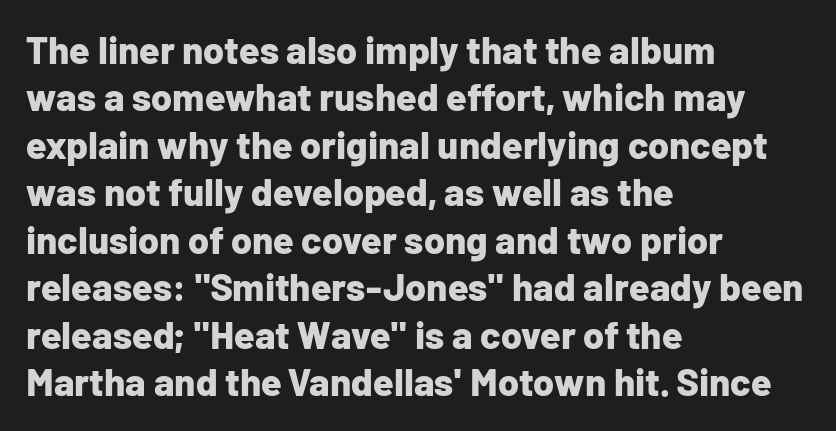
Q: Is the text bold? A: Yes.
Q: Is the text italic (slanted)? A: No, it is upright.
Q: Is the typeface a serif or a sans-serif typeface? A: Sans-serif.
Q: Is the text underlined? A: No.
Q: How is the paragraph aligned? A: Left-aligned.
Q: Is the spacing between letters normal or unusually wide? A: Normal.
Q: Is the spacing between lines tight, normal or loose? A: Normal.
Q: Width (condensed, normal, or wide)? A: Normal.
Q: Stroke contrast? A: Low.
Q: x-height? A: Medium.
Q: Monospaced? A: No.
